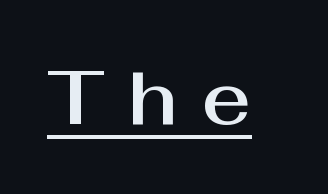
The image shows 76 px sans-serif type, upright; set unusually wide letter spacing (+0.32 em), underlined; medium stroke contrast and a medium x-height.
